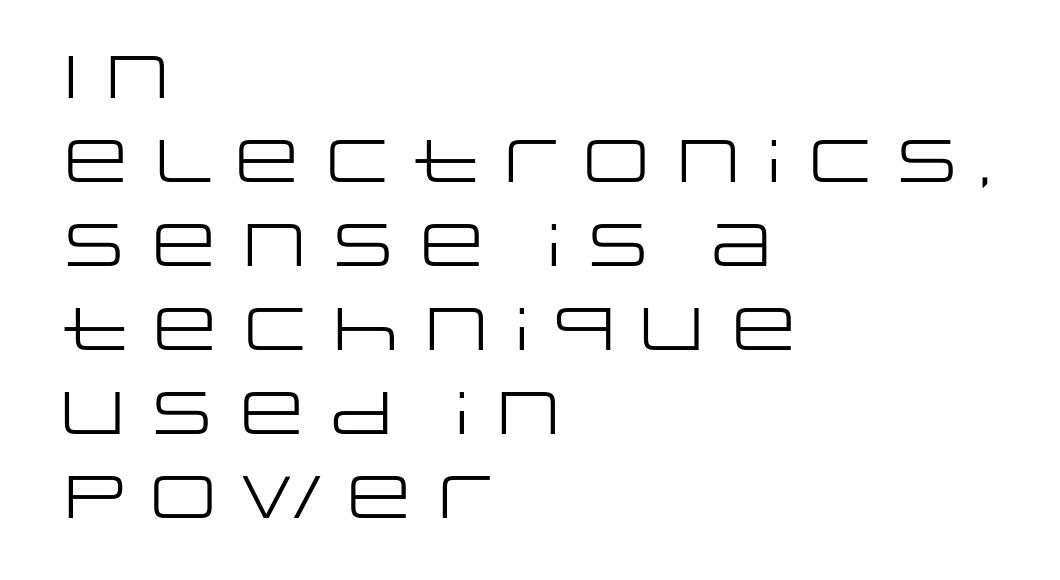
Check where the strokes stop: nothing finishes them off — pure sans. Has an underline been added? It has not. One glance says typical: line gaps are just what's usual. Weight class: somewhere from thin through regular. When letters stand straight like this, we call the style roman or upright. The tracking reads as untouched default to a designer's eye.
